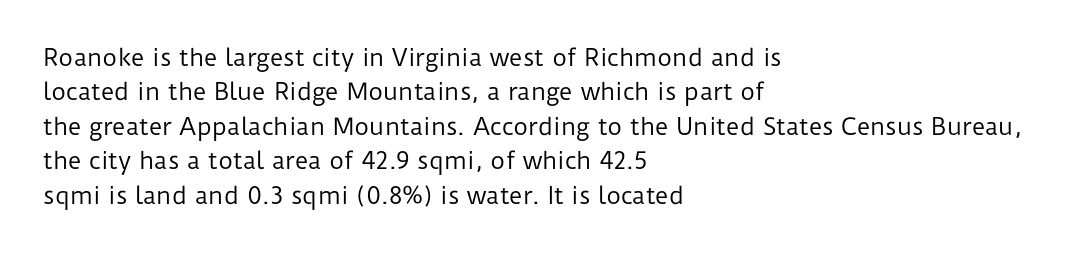
{"italic": "no", "bold": "no", "underline": "no", "align": "left", "line_spacing": "normal", "line_spacing_ratio": 1.5, "letter_spacing": "normal", "letter_spacing_em": 0.0, "glyph_px": 23}
